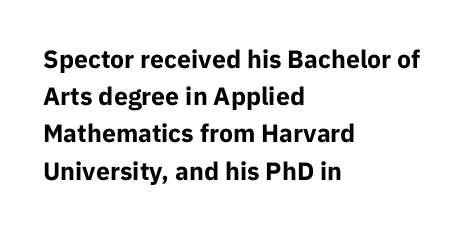
{"italic": "no", "bold": "yes", "underline": "no", "align": "left", "line_spacing": "normal", "line_spacing_ratio": 1.49, "letter_spacing": "normal", "letter_spacing_em": 0.0, "glyph_px": 25}
